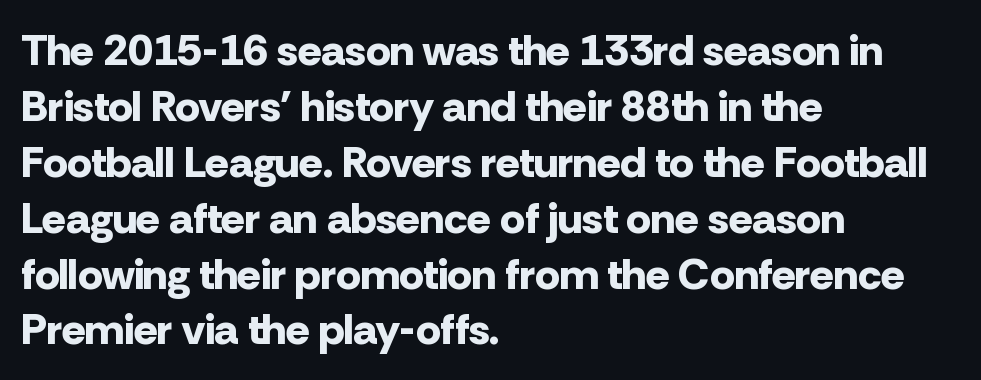
Q: Is the text bold? A: Yes.
Q: Is the text italic (slanted)? A: No, it is upright.
Q: Is the typeface a serif or a sans-serif typeface? A: Sans-serif.
Q: Is the text underlined? A: No.
Q: How is the paragraph aligned? A: Left-aligned.
Q: Is the spacing between letters normal or unusually wide? A: Normal.
Q: Is the spacing between lines tight, normal or loose? A: Normal.
Q: Width (condensed, normal, or wide)? A: Normal.
Q: Stroke contrast? A: Low.
Q: x-height? A: Medium.
Q: Monospaced? A: No.
